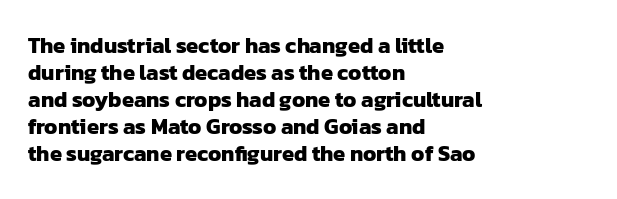
{"bold": "yes", "underline": "no", "align": "left", "line_spacing_ratio": 1.23, "letter_spacing": "normal", "letter_spacing_em": 0.0, "glyph_px": 22}
